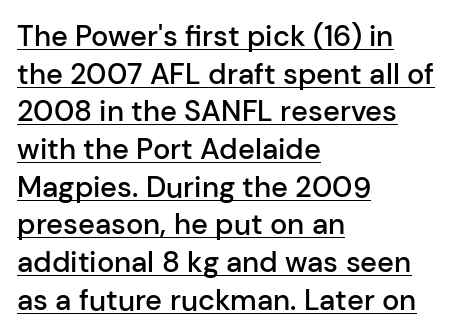
Q: Is the text bold? A: Semi-bold.
Q: Is the text italic (slanted)? A: No, it is upright.
Q: Is the typeface a serif or a sans-serif typeface? A: Sans-serif.
Q: Is the text underlined? A: Yes.
Q: How is the paragraph aligned? A: Left-aligned.
Q: Is the spacing between letters normal or unusually wide? A: Normal.
Q: Is the spacing between lines tight, normal or loose? A: Normal.
Q: Width (condensed, normal, or wide)? A: Normal.
Q: Stroke contrast? A: Low.
Q: x-height? A: Medium.
Q: Monospaced? A: No.
